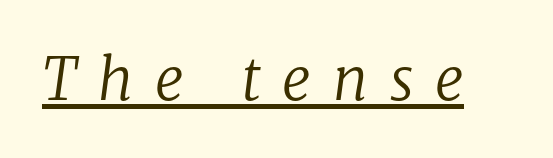
The image shows 58 px regular-weight serif type, italic (leaning right); set unusually wide letter spacing (+0.37 em), underlined; low stroke contrast and a medium x-height.
